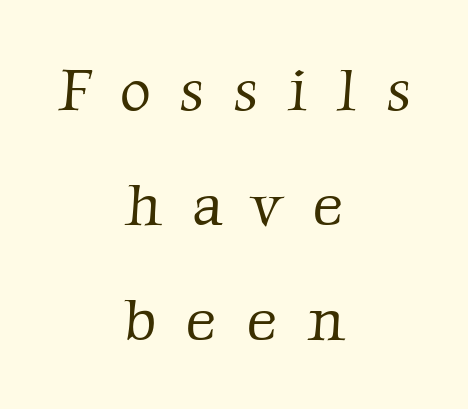
{"serif": "yes", "bold": "no", "weight": "light", "width": "normal", "stroke_contrast": "low", "x_height": "medium", "monospaced": "no", "underline": "no", "align": "center", "line_spacing": "loose", "line_spacing_ratio": 1.92, "letter_spacing": "wide", "letter_spacing_em": 0.49, "glyph_px": 60}
